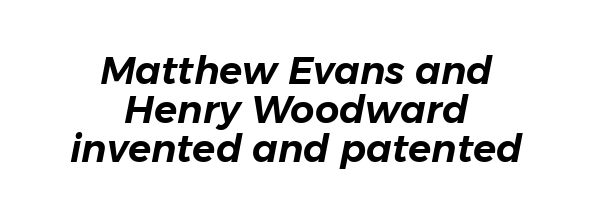
Compared with typical paragraphs, the rows here are closer together. Proportional: the letters do not fall into vertical columns. Quick note: underline off. Designer's note — italics engaged. These lines keep a tight, regular rhythm from letter to letter.
